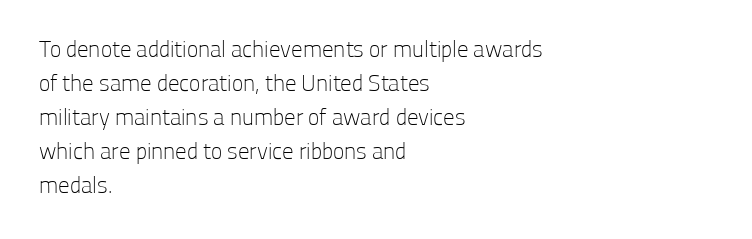
Q: Is the text bold? A: No.
Q: Is the text italic (slanted)? A: No, it is upright.
Q: Is the text underlined? A: No.
Q: How is the paragraph aligned? A: Left-aligned.
Q: Is the spacing between letters normal or unusually wide? A: Normal.
Q: Is the spacing between lines tight, normal or loose? A: Normal.
